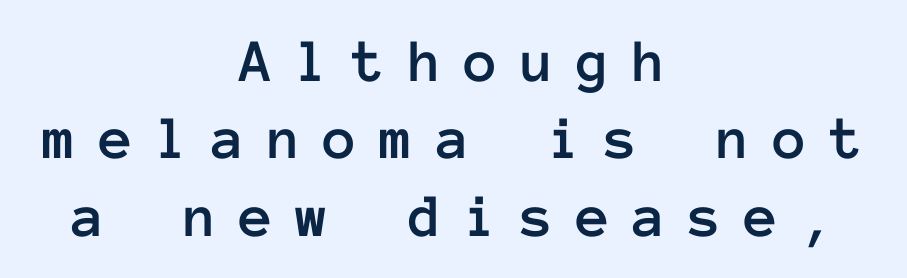
The line texture is sparse and dotted thanks to wide tracking. Looks like terminal output: every glyph gets an equal slot. If you drew a line through each stem, it would be perfectly vertical. Any mark beneath the type? The region is blank. The line-height multiplier appears to be the usual default. Short and long lines alike share a common midpoint.
